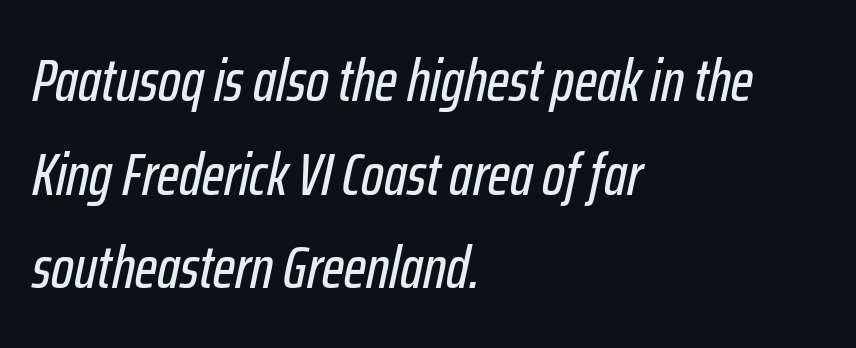
{"italic": "yes", "lean": "right", "slant_degrees": 12, "width": "condensed", "stroke_contrast": "low", "x_height": "medium", "monospaced": "no", "underline": "no", "align": "left", "line_spacing": "normal", "line_spacing_ratio": 1.56, "letter_spacing": "normal", "letter_spacing_em": 0.0, "glyph_px": 60}
